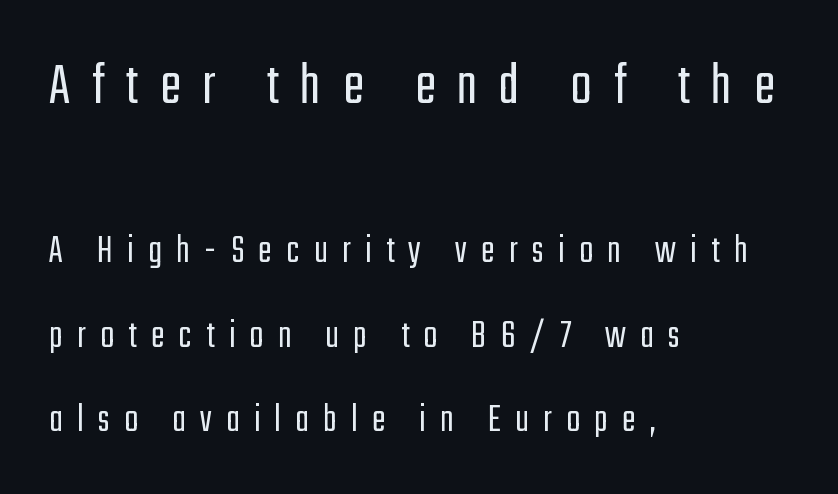
Q: Is the text bold? A: No.
Q: Is the text italic (slanted)? A: No, it is upright.
Q: Is the typeface a serif or a sans-serif typeface? A: Sans-serif.
Q: Is the text underlined? A: No.
Q: How is the paragraph aligned? A: Left-aligned.
Q: Is the spacing between letters normal or unusually wide? A: Unusually wide.
Q: Is the spacing between lines tight, normal or loose? A: Loose.
Q: Which block of text is set in a larger size, the first (top) or the second (bottom)? A: The first (top) one.
Q: Width (condensed, normal, or wide)? A: Condensed.
Q: Stroke contrast? A: Low.
Q: x-height? A: Medium.
Q: Monospaced? A: No.
